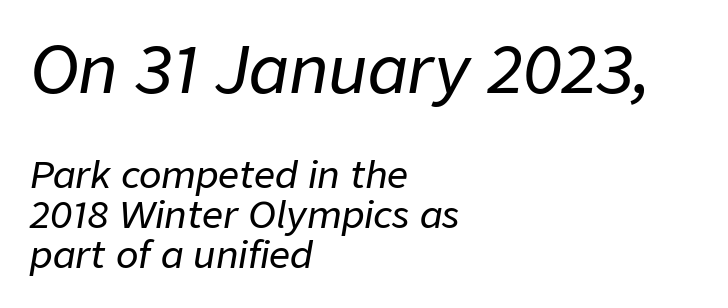
The image shows 65 px text type, italic (leaning right); set left-aligned, tight line spacing (1.08x), normal letter spacing, not underlined; the first (top) block is 1.76x larger; low stroke contrast and a medium x-height.
